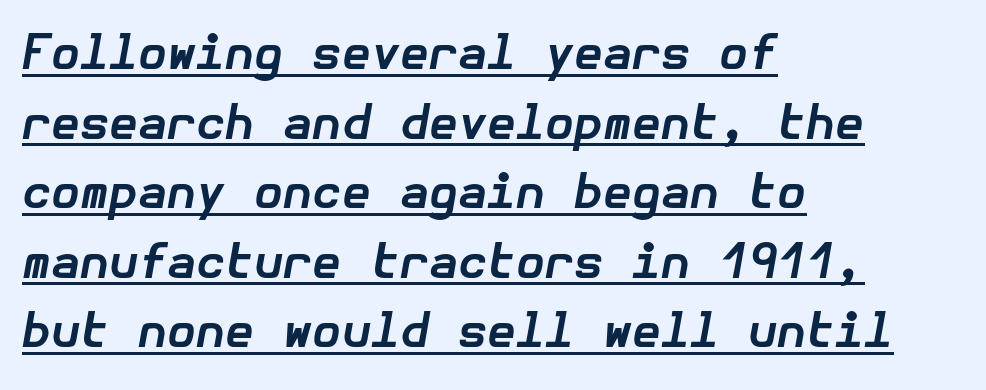
{"italic": "yes", "lean": "right", "slant_degrees": 10, "bold": "yes", "weight": "bold", "width": "normal", "stroke_contrast": "low", "x_height": "medium", "underline": "yes", "align": "left", "line_spacing": "normal", "line_spacing_ratio": 1.48, "letter_spacing": "normal", "letter_spacing_em": 0.0, "glyph_px": 47}
